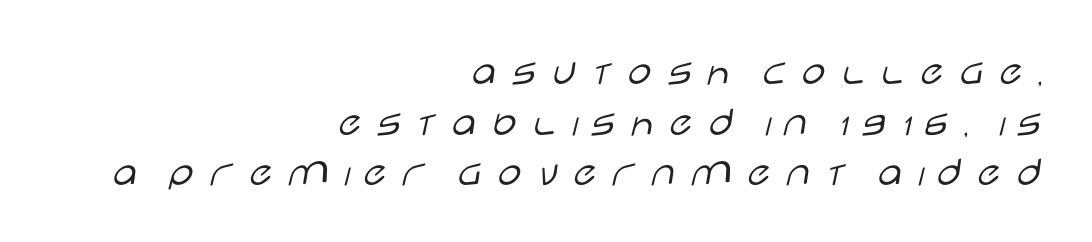
The image shows 43 px light, wide sans-serif type; set right-aligned, line spacing 1.18x, unusually wide letter spacing (+0.23 em), not underlined; low stroke contrast and a large x-height.
